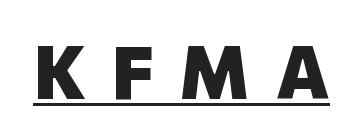
Q: Is the text bold? A: Yes.
Q: Is the text italic (slanted)? A: No, it is upright.
Q: Is the typeface a serif or a sans-serif typeface? A: Sans-serif.
Q: Is the text underlined? A: Yes.
Q: Is the spacing between letters normal or unusually wide? A: Unusually wide.
Q: Width (condensed, normal, or wide)? A: Normal.
Q: Stroke contrast? A: Low.
Q: x-height? A: Medium.
Q: Monospaced? A: No.
